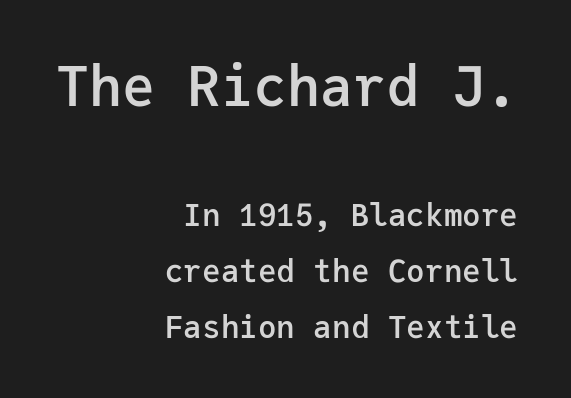
The rendering anchors every line to the right-hand side. In terms of letterspacing, this is plain default setting. Descenders hang freely into open space. The text was rendered using a sans face with plain stroke endings.
